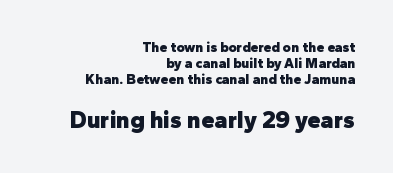
{"italic": "no", "bold": "yes", "underline": "no", "align": "right", "line_spacing": "tight", "line_spacing_ratio": 1.14, "letter_spacing": "normal", "letter_spacing_em": 0.0, "larger_block": "second", "size_ratio": 1.71, "glyph_px": 24}
